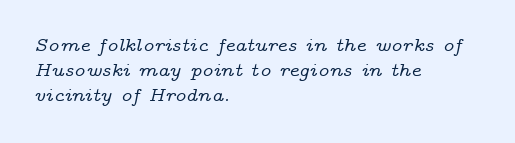
Q: Is the text italic (slanted)? A: Yes, it leans right by about 14 degrees.
Q: Is the text underlined? A: No.
Q: How is the paragraph aligned? A: Left-aligned.
Q: Is the spacing between letters normal or unusually wide? A: Normal.
